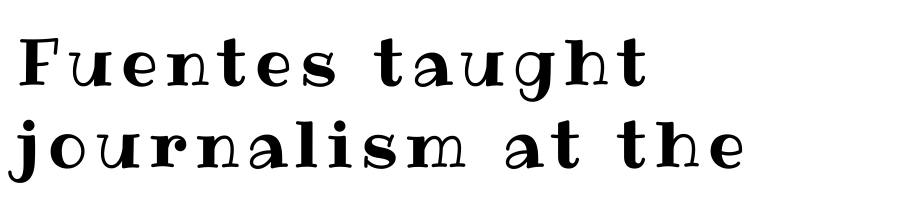
The axis of the letterforms is exactly vertical. Check under the words: just untouched page. Vertically, the passage feels balanced, rows spaced as you'd expect. These lines are rendered in a variable-pitch font. Teacher's note: observe the even left margin — that is flush-left alignment.
